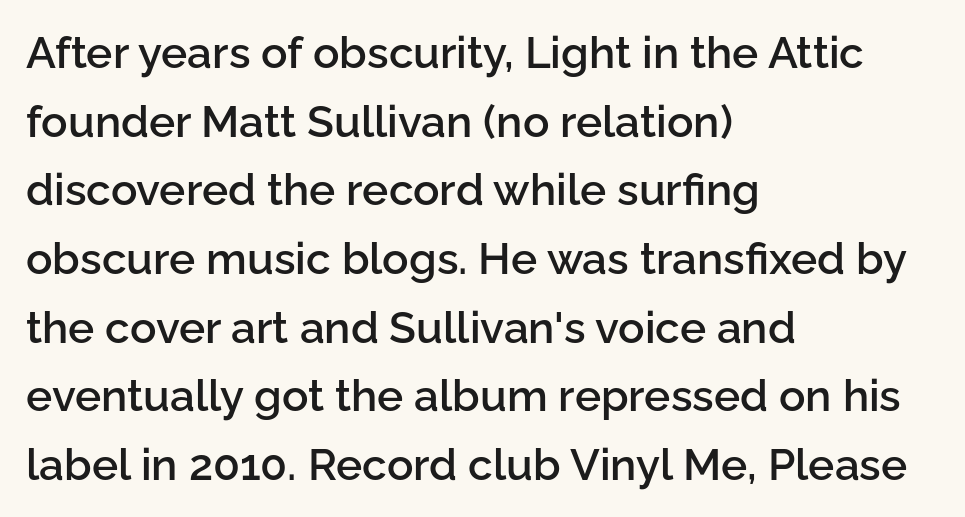
Semibold letterforms, between regular and bold. Reading down the column, the eye jumps a familiar distance to each next line. Letter spacing: default. Each letter's strokes conclude bluntly, with no projecting serifs. Varying glyph widths throughout — classic text-font behaviour.
